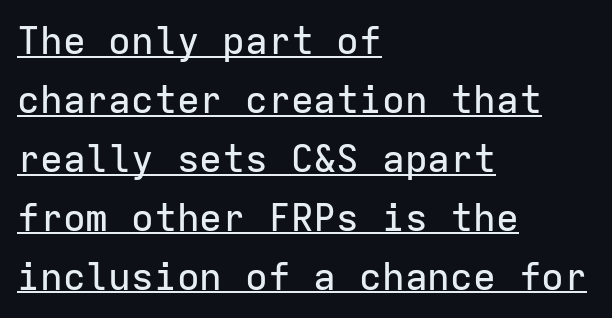
{"serif": "no", "italic": "no", "width": "normal", "stroke_contrast": "low", "x_height": "medium", "monospaced": "yes", "underline": "yes", "align": "left", "line_spacing": "normal", "line_spacing_ratio": 1.55, "letter_spacing": "normal", "letter_spacing_em": 0.0, "glyph_px": 38}
